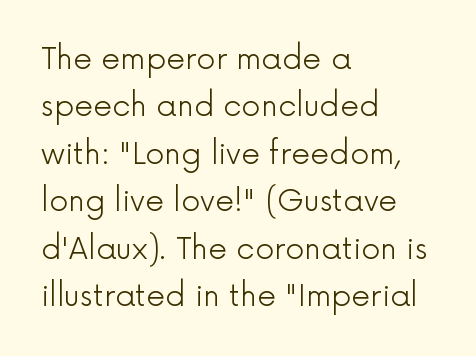
Q: Is the text bold? A: No.
Q: Is the text italic (slanted)? A: No, it is upright.
Q: Is the typeface a serif or a sans-serif typeface? A: Sans-serif.
Q: Is the text underlined? A: No.
Q: How is the paragraph aligned? A: Left-aligned.
Q: Is the spacing between letters normal or unusually wide? A: Normal.
Q: Is the spacing between lines tight, normal or loose? A: Normal.
Q: Width (condensed, normal, or wide)? A: Normal.
Q: x-height? A: Medium.
Q: Monospaced? A: No.
